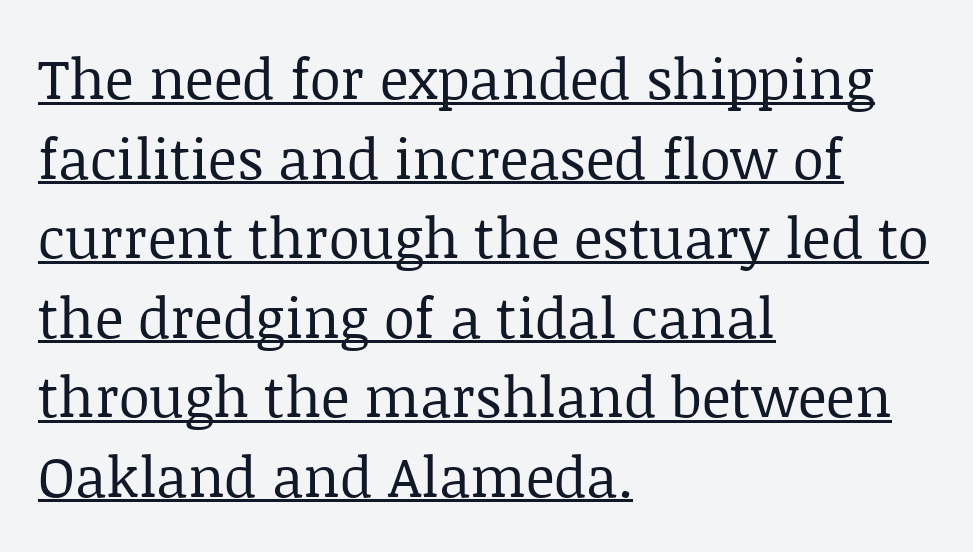
Q: Is the text bold? A: No.
Q: Is the text italic (slanted)? A: No, it is upright.
Q: Is the typeface a serif or a sans-serif typeface? A: Serif.
Q: Is the text underlined? A: Yes.
Q: How is the paragraph aligned? A: Left-aligned.
Q: Is the spacing between letters normal or unusually wide? A: Normal.
Q: Is the spacing between lines tight, normal or loose? A: Normal.
Q: Width (condensed, normal, or wide)? A: Normal.
Q: Stroke contrast? A: Low.
Q: x-height? A: Large.
Q: Monospaced? A: No.
